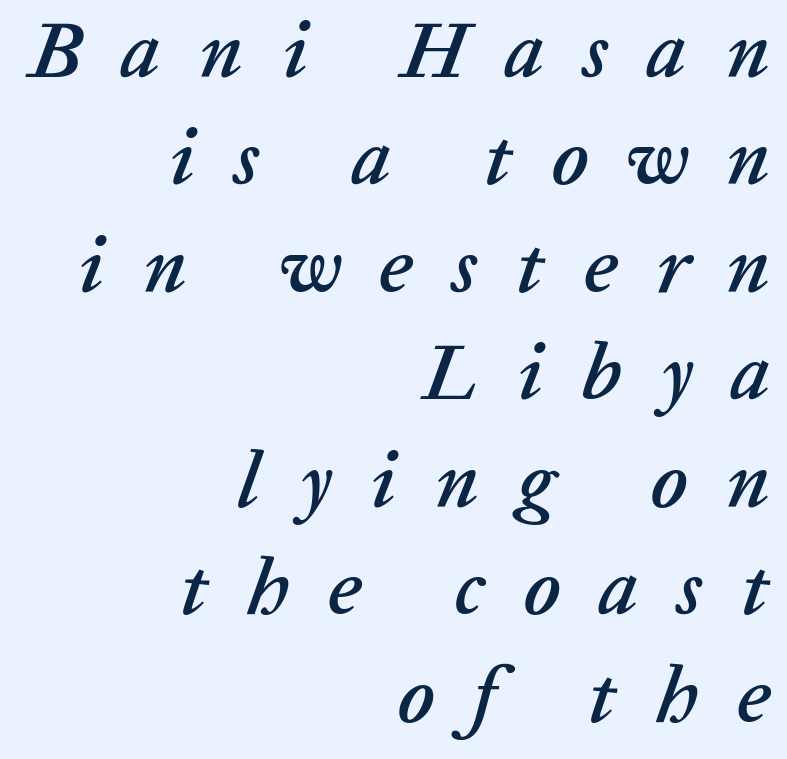
{"italic": "yes", "lean": "right", "slant_degrees": 20, "width": "normal", "stroke_contrast": "low", "x_height": "medium", "monospaced": "no", "underline": "no", "align": "right", "line_spacing": "normal", "line_spacing_ratio": 1.36, "letter_spacing": "wide", "letter_spacing_em": 0.49, "glyph_px": 79}
